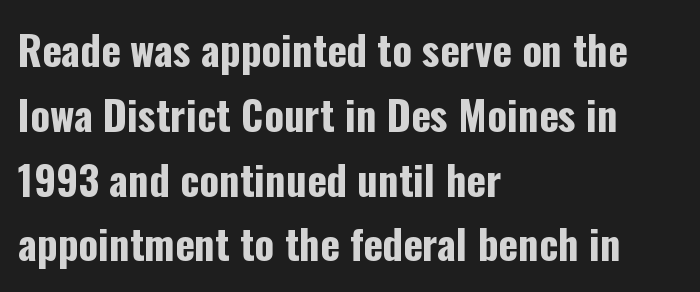
The image shows 41 px bold, condensed sans-serif type, upright; set left-aligned, normal line spacing (1.58x), normal letter spacing, not underlined; low stroke contrast and a medium x-height.
